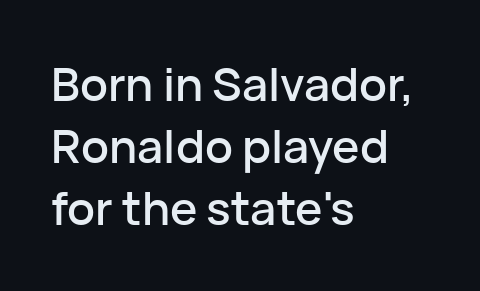
The image shows 46 px sans-serif type, upright; set left-aligned, normal line spacing (1.35x), normal letter spacing, not underlined; low stroke contrast and a medium x-height.
